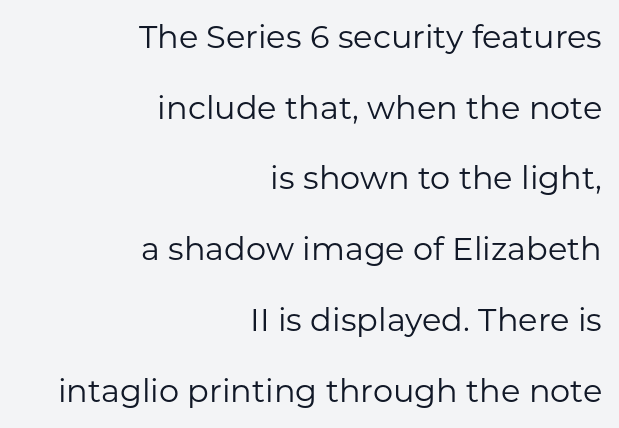
Q: Is the text bold? A: No.
Q: Is the text italic (slanted)? A: No, it is upright.
Q: Is the typeface a serif or a sans-serif typeface? A: Sans-serif.
Q: Is the text underlined? A: No.
Q: How is the paragraph aligned? A: Right-aligned.
Q: Is the spacing between letters normal or unusually wide? A: Normal.
Q: Is the spacing between lines tight, normal or loose? A: Loose.
Q: Width (condensed, normal, or wide)? A: Normal.
Q: Stroke contrast? A: Low.
Q: x-height? A: Medium.
Q: Monospaced? A: No.
